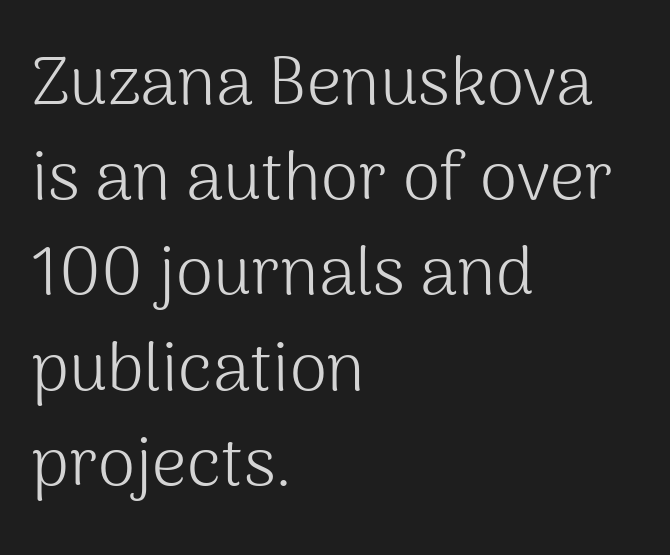
The image shows 68 px light sans-serif type, upright; set left-aligned, normal line spacing (1.4x), normal letter spacing, not underlined; medium stroke contrast and a medium x-height.
